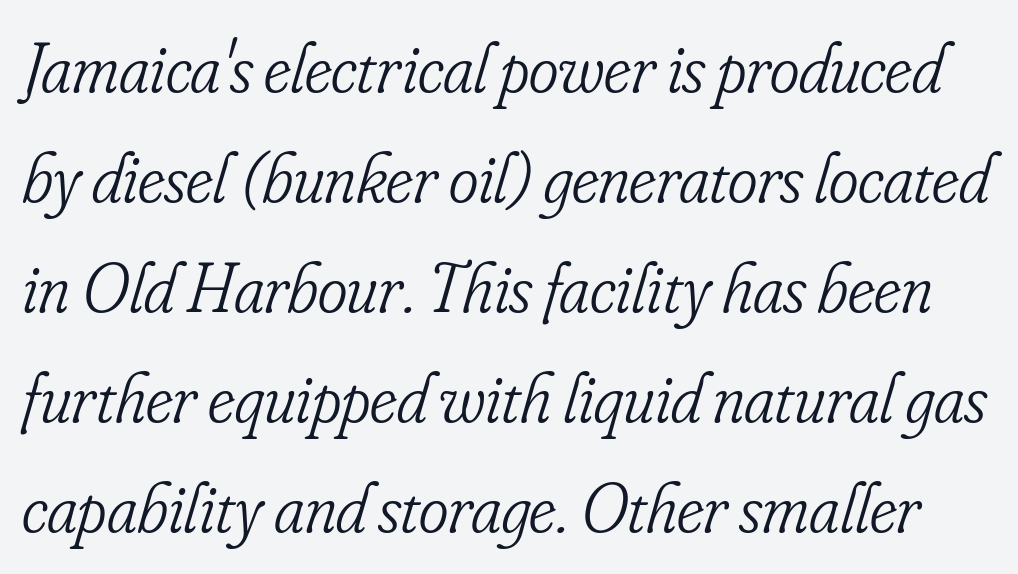
How are the letters spaced? Ordinarily, with no added tracking. You can tell it's italic because the verticals aren't actually vertical. A light-to-regular cut is what we see here. Compared with typical paragraphs, the rows here are spaced about the same. Has an underline been added? It has not. Spacing verdict: proportional, widths tailored to each character.
